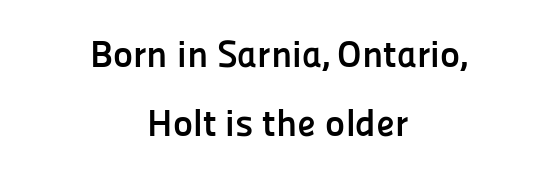
Look at the stroke-to-counter ratio: heavy, a bold. Compared with a flush-left layout, this one balances lines on the center instead. No feet cap the strokes, marking this as sans-serif type. Posture: straight, roman, zero tilt. Students, note that the glyphs here touch the page at normal intervals.
